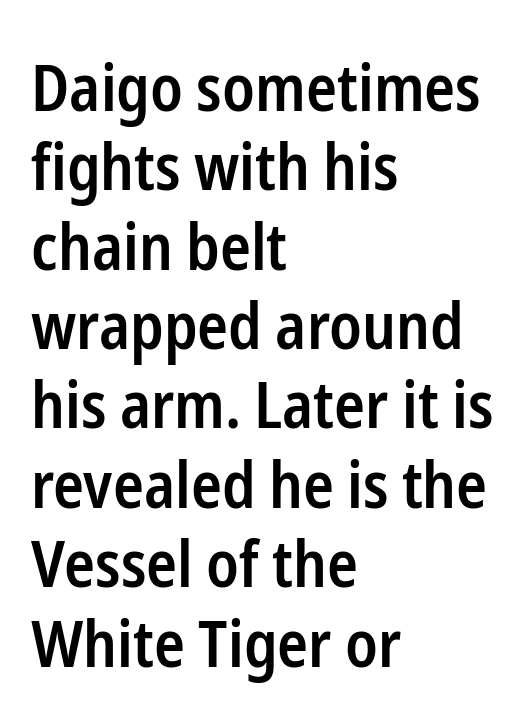
In terms of weight, the rendering is demibold, just under bold. Is the block centered? No — it sits flush against the left margin. Caption: standard tracking, unaltered. Vertical strokes here are truly vertical. The string is rendered with underlining switched off.
